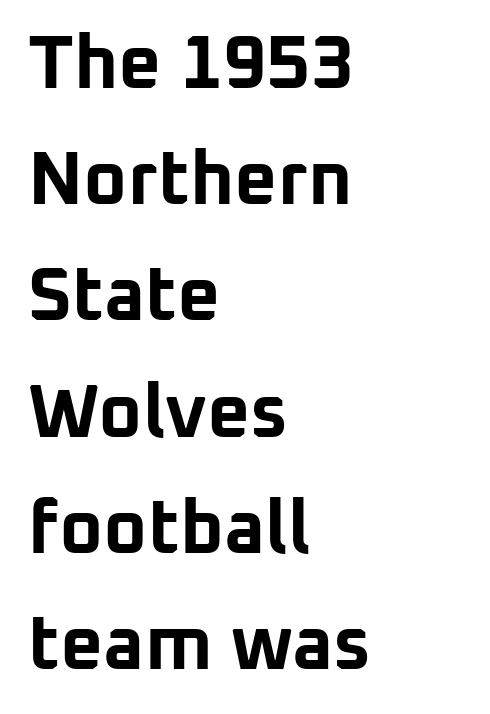
The image shows 75 px bold sans-serif type, upright; set left-aligned, normal line spacing (1.55x), normal letter spacing, not underlined; low stroke contrast and a medium x-height.
